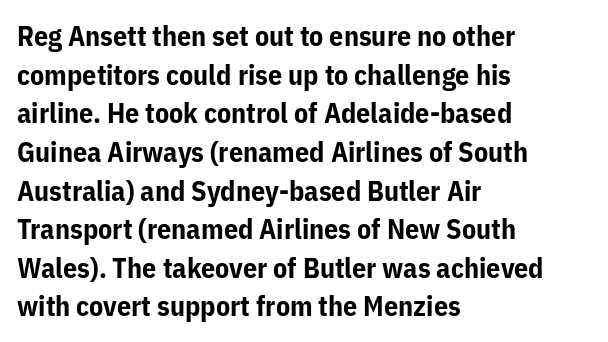
{"serif": "no", "italic": "no", "bold": "yes", "weight": "bold", "width": "normal", "stroke_contrast": "low", "x_height": "medium", "monospaced": "no", "underline": "no", "align": "left", "line_spacing": "normal", "line_spacing_ratio": 1.38, "letter_spacing": "normal", "letter_spacing_em": 0.0, "glyph_px": 28}
